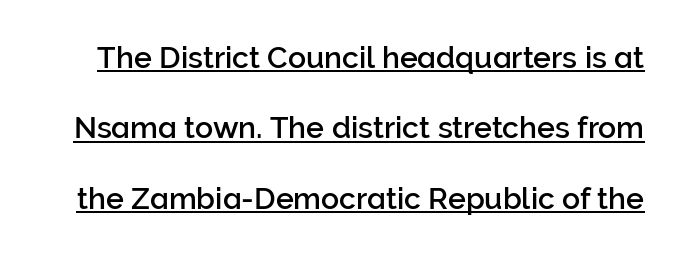
The image shows 30 px sans-serif type, upright; set loose line spacing (2.35x), normal letter spacing, underlined; low stroke contrast and a medium x-height.
